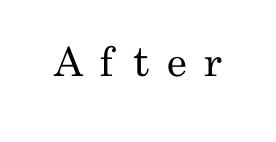
You can tell it's not italic because the verticals are truly vertical. Think standard paragraph weight, or any step lighter than that. Quick note: underline off. Note the varied advance widths — an 'i' is clearly narrower than an 'm'.
